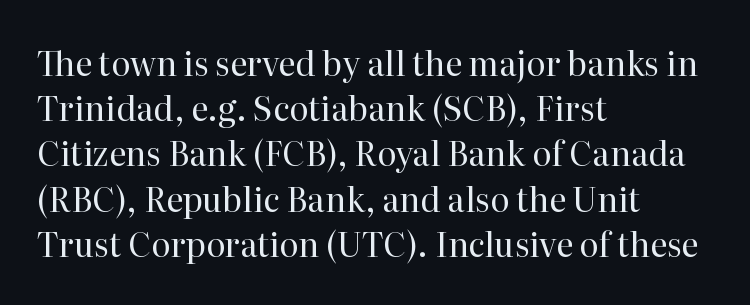
{"serif": "yes", "italic": "no", "bold": "no", "weight": "regular", "width": "normal", "stroke_contrast": "high", "x_height": "medium", "monospaced": "no", "underline": "no", "align": "left", "line_spacing": "normal", "line_spacing_ratio": 1.37, "letter_spacing": "normal", "letter_spacing_em": 0.0, "glyph_px": 33}
